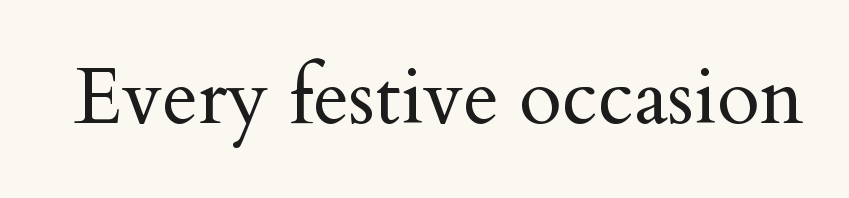
Q: Is the text bold? A: No.
Q: Is the text italic (slanted)? A: No, it is upright.
Q: Is the typeface a serif or a sans-serif typeface? A: Serif.
Q: Is the text underlined? A: No.
Q: Is the spacing between letters normal or unusually wide? A: Normal.
Q: Width (condensed, normal, or wide)? A: Normal.
Q: Stroke contrast? A: Medium.
Q: x-height? A: Small.
Q: Monospaced? A: No.
